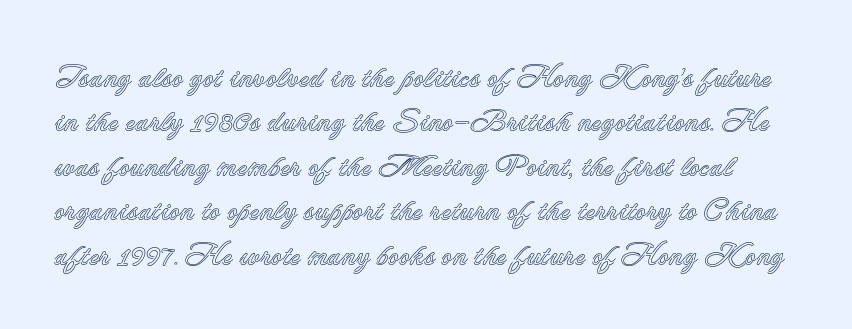
The image shows 30 px text type; set normal line spacing (1.48x), normal letter spacing, not underlined; a small x-height.
